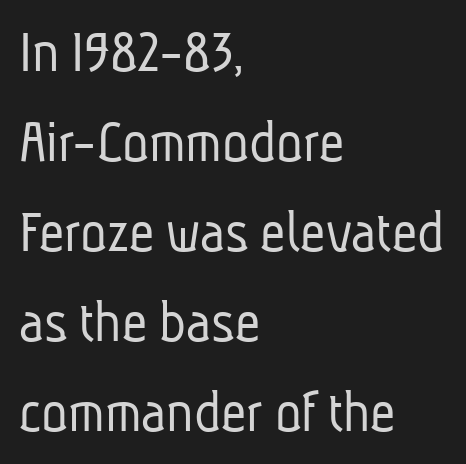
{"serif": "no", "bold": "no", "weight": "light", "width": "condensed", "stroke_contrast": "low", "x_height": "medium", "monospaced": "no", "underline": "no", "align": "left", "line_spacing": "normal", "line_spacing_ratio": 1.45, "letter_spacing": "normal", "letter_spacing_em": 0.0, "glyph_px": 62}
